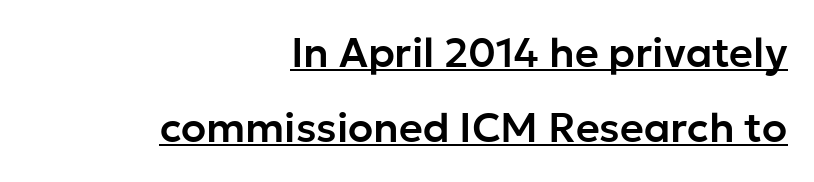
The rendering uses the underline text-decoration. Observe the absence of serifs on each vertical stroke in this sample. A typesetter would call this proportional, since set widths differ per character. These lines keep a tight, regular rhythm from letter to letter. Reading down the block, your eye finds every line finishing at a fixed right position. Do the letters lean? They stand straight.
